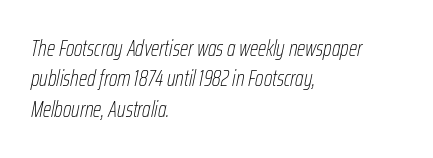
Q: Is the text bold? A: No.
Q: Is the text italic (slanted)? A: Yes, it leans right by about 12 degrees.
Q: Is the text underlined? A: No.
Q: How is the paragraph aligned? A: Left-aligned.
Q: Is the spacing between letters normal or unusually wide? A: Normal.
Q: Is the spacing between lines tight, normal or loose? A: Normal.
